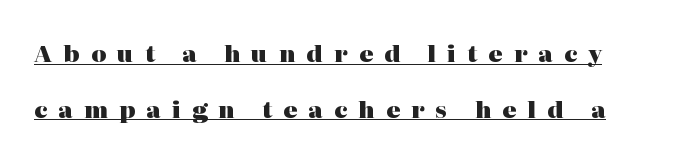
{"italic": "no", "bold": "yes", "underline": "yes", "line_spacing": "loose", "line_spacing_ratio": 2.43, "letter_spacing": "wide", "letter_spacing_em": 0.49, "glyph_px": 23}
